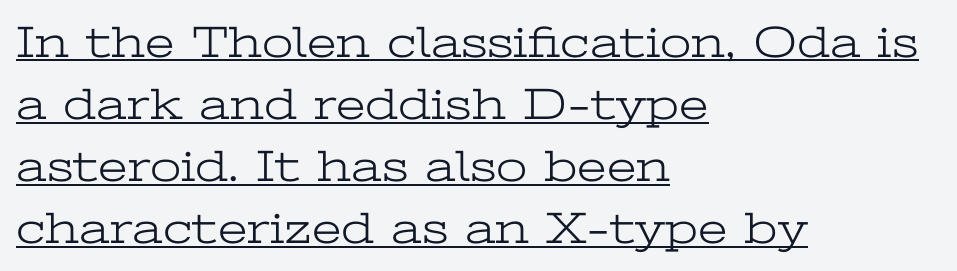
Q: Is the text bold? A: No.
Q: Is the text italic (slanted)? A: No, it is upright.
Q: Is the typeface a serif or a sans-serif typeface? A: Serif.
Q: Is the text underlined? A: Yes.
Q: How is the paragraph aligned? A: Left-aligned.
Q: Is the spacing between letters normal or unusually wide? A: Normal.
Q: Is the spacing between lines tight, normal or loose? A: Normal.
Q: Width (condensed, normal, or wide)? A: Wide.
Q: Stroke contrast? A: Low.
Q: x-height? A: Medium.
Q: Monospaced? A: No.
